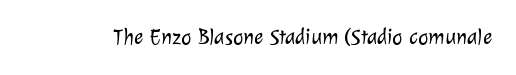
Q: Is the text bold? A: No.
Q: Is the text underlined? A: No.
Q: Is the spacing between letters normal or unusually wide? A: Normal.
